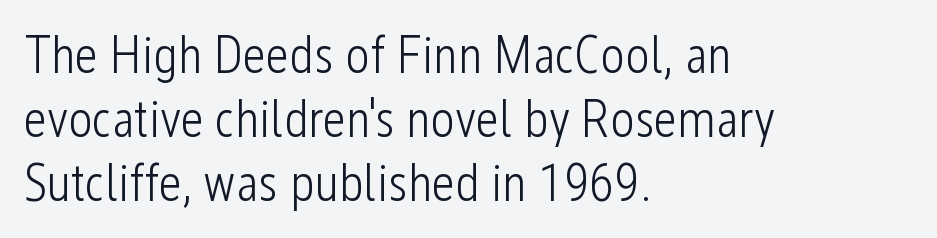
The image shows 52 px light, condensed sans-serif type, upright; set left-aligned, line spacing 1.23x, normal letter spacing, not underlined; low stroke contrast and a medium x-height.
